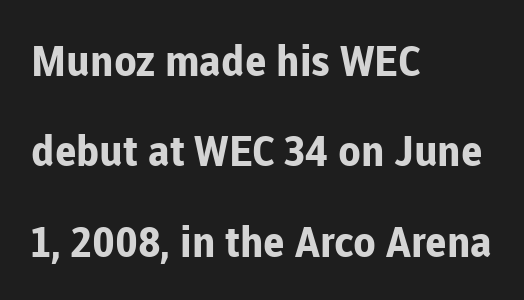
Caption: multi-line text, flush left, ragged right. The type sits square on the baseline with zero lean. Strong, thick strokes mark this as bold type. Nothing unusual about the tracking: characters are spaced as the font intends. These lines are rendered in a variable-pitch font.
